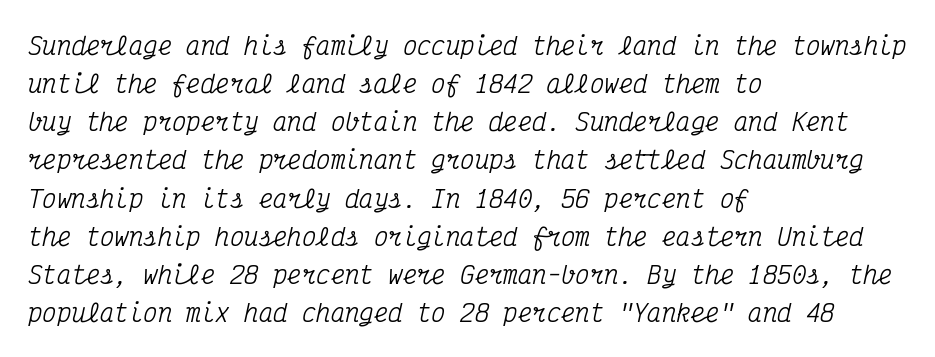
{"italic": "yes", "lean": "right", "slant_degrees": 12, "underline": "no", "align": "left", "line_spacing": "normal", "line_spacing_ratio": 1.59, "letter_spacing": "normal", "letter_spacing_em": 0.0, "glyph_px": 24}
